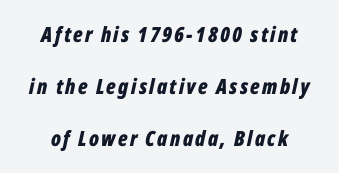
{"italic": "yes", "lean": "right", "slant_degrees": 12, "bold": "yes", "underline": "no", "line_spacing": "loose", "line_spacing_ratio": 2.48, "glyph_px": 21}
